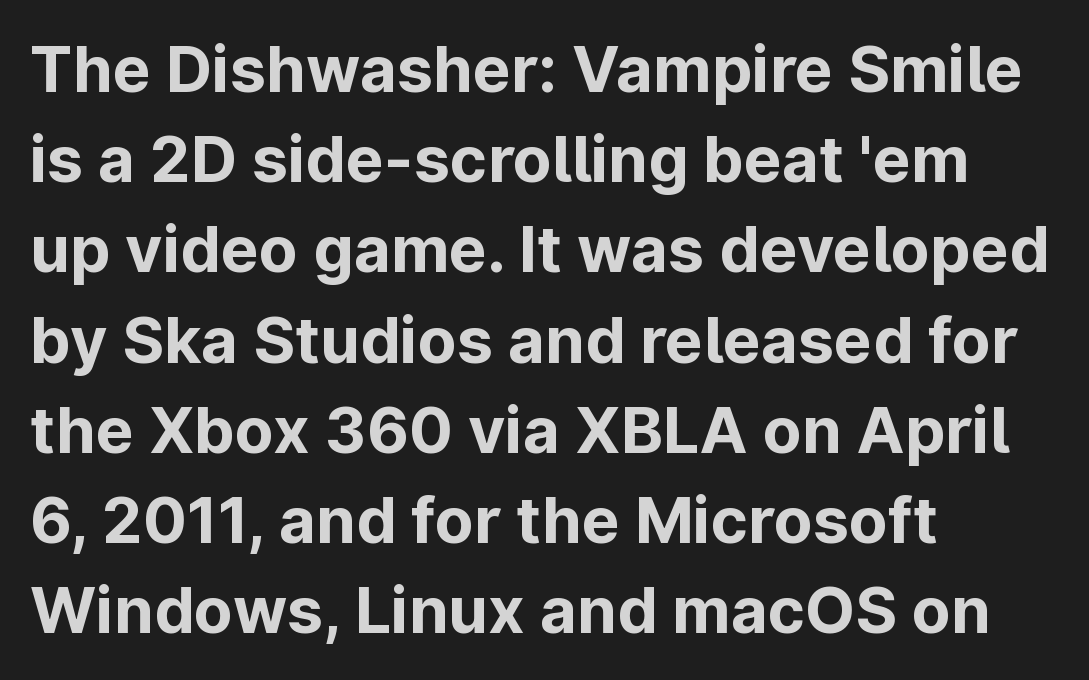
The image shows 64 px bold sans-serif type, upright; set left-aligned, normal line spacing (1.41x), normal letter spacing, not underlined; low stroke contrast and a medium x-height.
